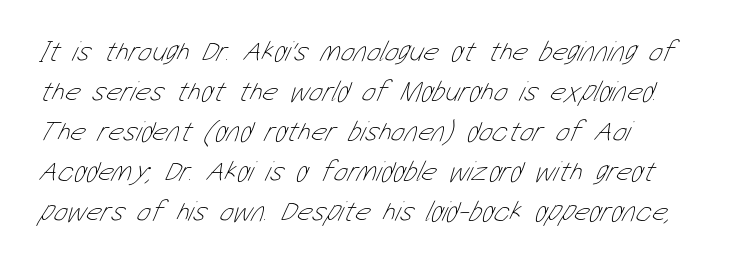
Q: Is the text bold? A: No.
Q: Is the text underlined? A: No.
Q: How is the paragraph aligned? A: Left-aligned.
Q: Is the spacing between letters normal or unusually wide? A: Normal.
Q: Is the spacing between lines tight, normal or loose? A: Normal.
Q: Width (condensed, normal, or wide)? A: Condensed.
Q: Stroke contrast? A: Low.
Q: x-height? A: Medium.
Q: Monospaced? A: No.
